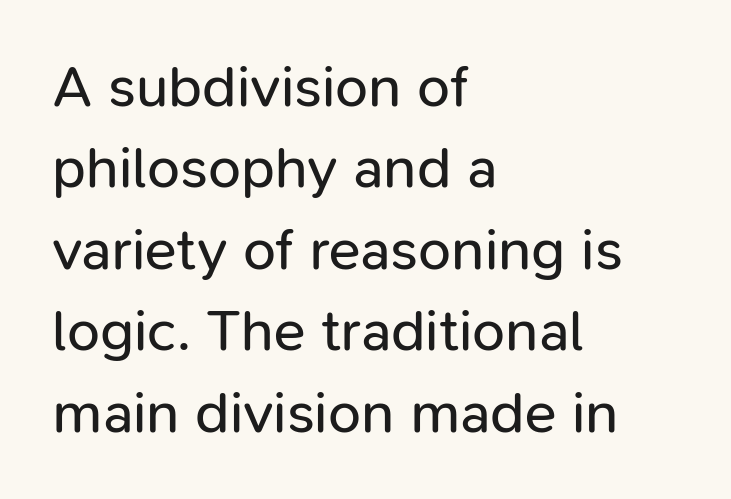
Q: Is the text bold? A: No.
Q: Is the text italic (slanted)? A: No, it is upright.
Q: Is the typeface a serif or a sans-serif typeface? A: Sans-serif.
Q: Is the text underlined? A: No.
Q: How is the paragraph aligned? A: Left-aligned.
Q: Is the spacing between letters normal or unusually wide? A: Normal.
Q: Is the spacing between lines tight, normal or loose? A: Normal.
Q: Width (condensed, normal, or wide)? A: Normal.
Q: Stroke contrast? A: Low.
Q: x-height? A: Medium.
Q: Monospaced? A: No.
